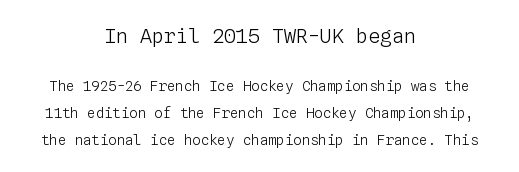
The image shows 20 px text type, upright; set centered, loose line spacing (1.91x), normal letter spacing, not underlined; the first (top) block is 1.43x larger.
